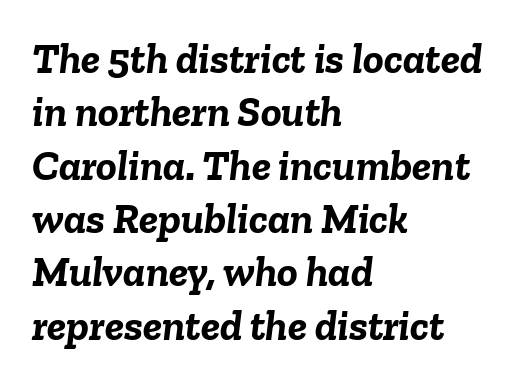
Q: Is the text bold? A: Yes.
Q: Is the text italic (slanted)? A: Yes, it leans right by about 6 degrees.
Q: Is the text underlined? A: No.
Q: How is the paragraph aligned? A: Left-aligned.
Q: Is the spacing between letters normal or unusually wide? A: Normal.
Q: Width (condensed, normal, or wide)? A: Normal.
Q: Stroke contrast? A: Low.
Q: x-height? A: Medium.
Q: Monospaced? A: No.
